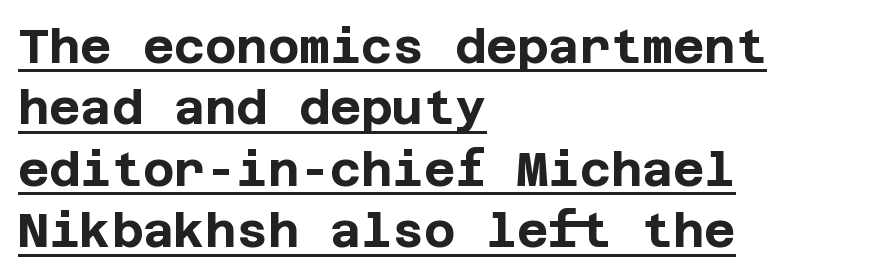
{"serif": "no", "italic": "no", "bold": "yes", "weight": "bold", "width": "normal", "stroke_contrast": "low", "x_height": "large", "underline": "yes", "align": "left", "line_spacing": "normal", "line_spacing_ratio": 1.28, "letter_spacing": "normal", "letter_spacing_em": 0.0, "glyph_px": 48}
